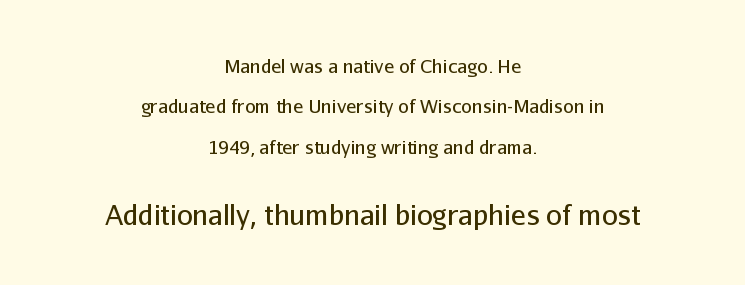
{"serif": "no", "italic": "no", "bold": "no", "weight": "regular", "width": "normal", "stroke_contrast": "low", "x_height": "medium", "monospaced": "no", "underline": "no", "align": "center", "line_spacing": "loose", "line_spacing_ratio": 2.12, "letter_spacing": "normal", "letter_spacing_em": 0.0, "larger_block": "second", "size_ratio": 1.47, "glyph_px": 28}
